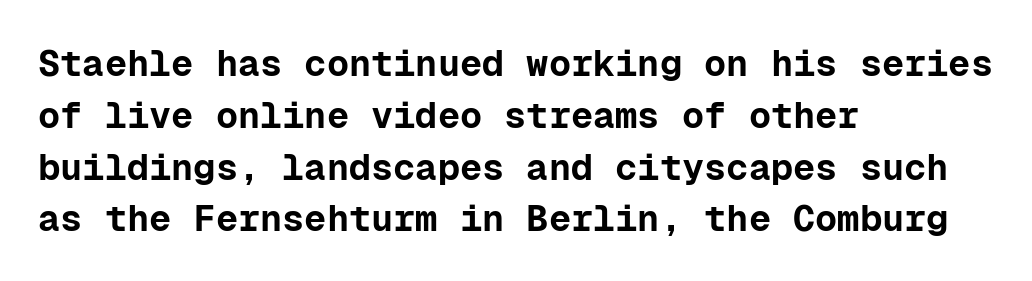
{"serif": "no", "italic": "no", "bold": "yes", "weight": "bold", "width": "normal", "stroke_contrast": "low", "x_height": "medium", "monospaced": "yes", "underline": "no", "align": "left", "line_spacing": "normal", "line_spacing_ratio": 1.4, "letter_spacing": "normal", "letter_spacing_em": 0.0, "glyph_px": 37}
